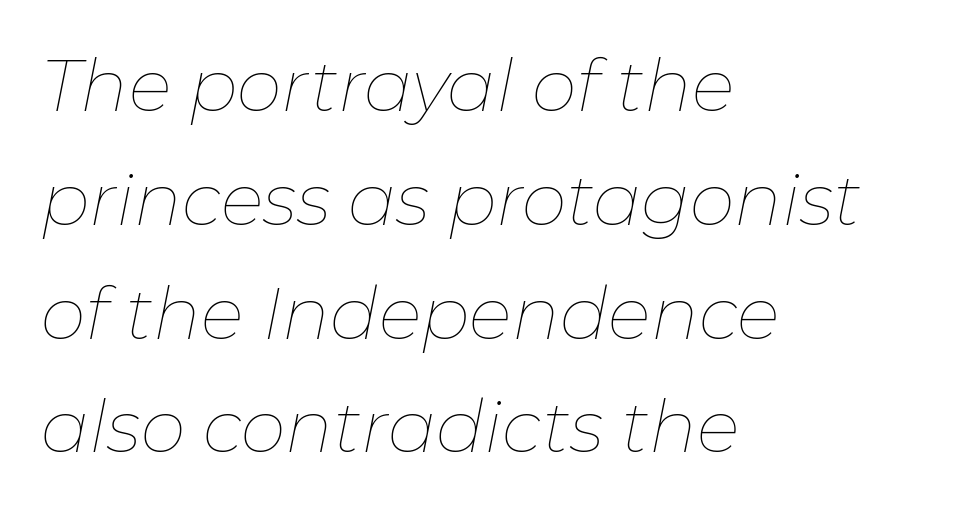
Q: Is the text bold? A: No.
Q: Is the text italic (slanted)? A: Yes, it leans right by about 11 degrees.
Q: Is the text underlined? A: No.
Q: How is the paragraph aligned? A: Left-aligned.
Q: Is the spacing between letters normal or unusually wide? A: Normal.
Q: Is the spacing between lines tight, normal or loose? A: Normal.
Q: Width (condensed, normal, or wide)? A: Normal.
Q: Stroke contrast? A: Low.
Q: x-height? A: Medium.
Q: Monospaced? A: No.
